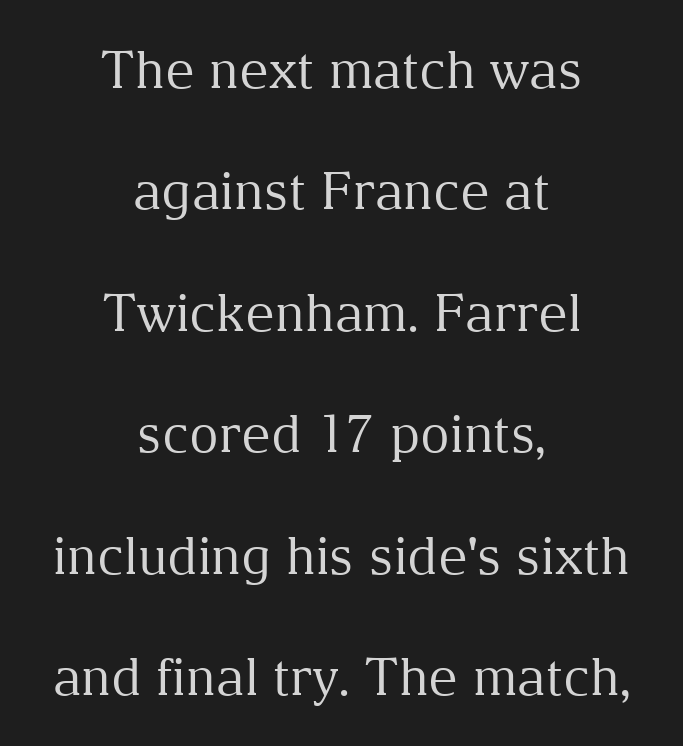
{"serif": "yes", "italic": "no", "bold": "no", "weight": "regular", "width": "normal", "stroke_contrast": "medium", "x_height": "medium", "monospaced": "no", "underline": "no", "align": "center", "line_spacing": "loose", "line_spacing_ratio": 2.38, "letter_spacing": "normal", "letter_spacing_em": 0.0, "glyph_px": 51}
